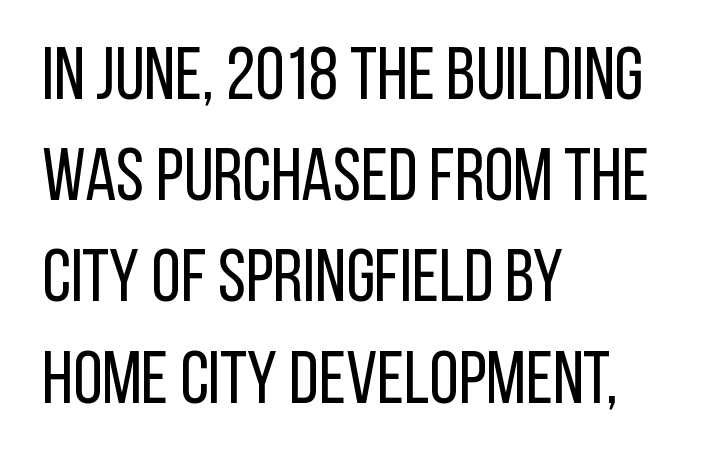
The image shows 75 px regular-weight, condensed sans-serif type, upright; set left-aligned, normal line spacing (1.35x), normal letter spacing, not underlined; low stroke contrast and a large x-height.
